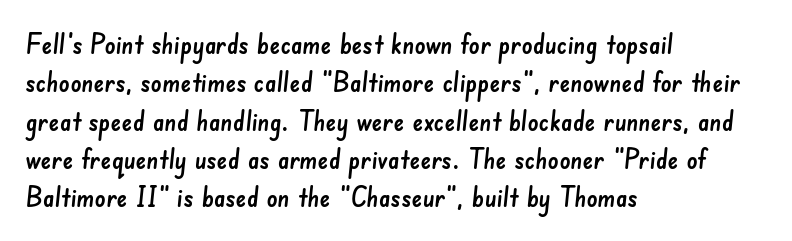
The image shows 27 px text type; set left-aligned, normal line spacing (1.42x), normal letter spacing, not underlined.
